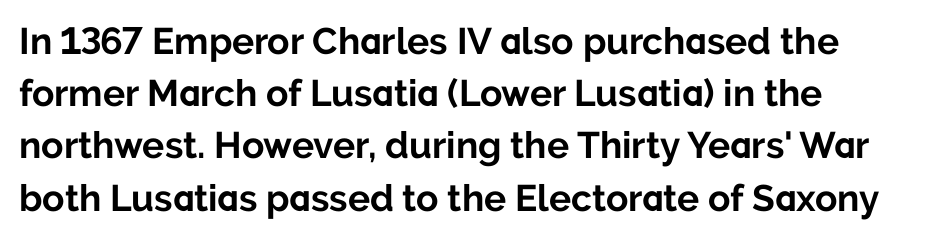
The font is running at its bold setting. The type is set solid horizontally, with unmodified tracking. It's the straight-up-and-down kind of type. Normally led — the rows are evenly, conventionally spaced. Type without underlining.
